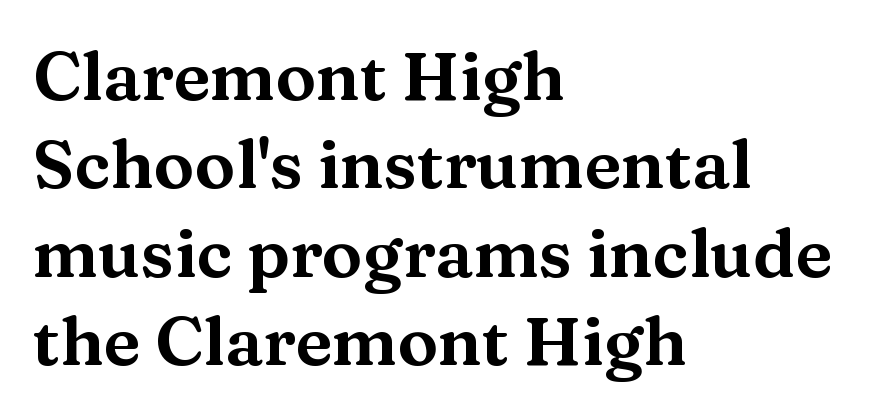
Where is the straight margin? On the left. One glance says typical: line gaps are just what's usual. Quick note: not italic, upright. Bare-footed words on every line.
